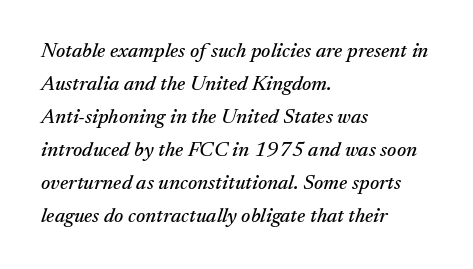
The image shows 21 px text type, italic (leaning right); set left-aligned, normal line spacing (1.57x), normal letter spacing, not underlined.
